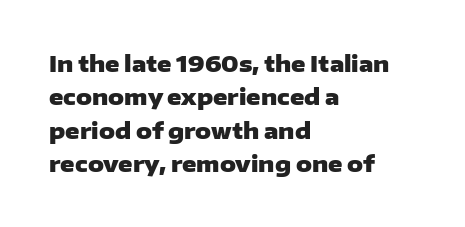
The image shows 22 px bold type, upright; set left-aligned, normal line spacing (1.52x), normal letter spacing, not underlined.
